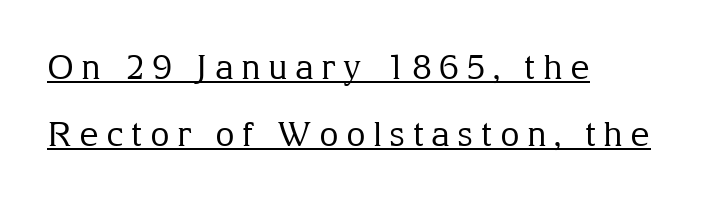
{"serif": "yes", "italic": "no", "bold": "no", "weight": "regular", "width": "normal", "stroke_contrast": "medium", "x_height": "medium", "monospaced": "no", "underline": "yes", "align": "left", "line_spacing": "loose", "line_spacing_ratio": 1.96, "letter_spacing": "wide", "letter_spacing_em": 0.21, "glyph_px": 34}
